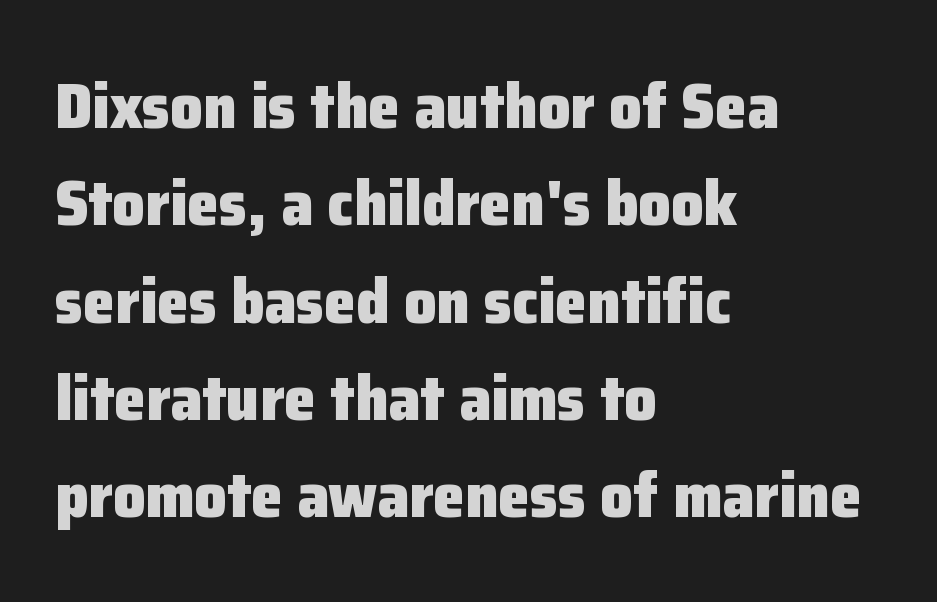
The image shows 64 px heavy sans-serif type, upright; set left-aligned, normal line spacing (1.52x), normal letter spacing, not underlined; low stroke contrast and a medium x-height.
